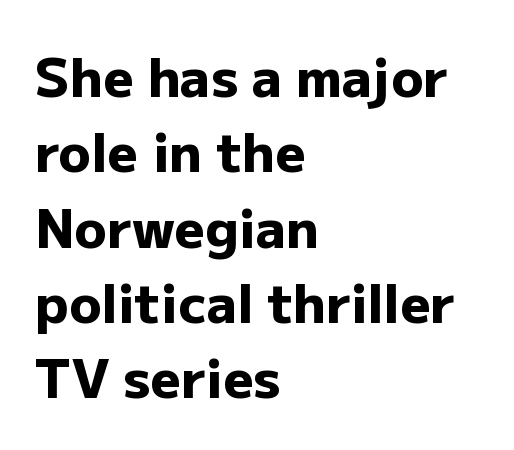
{"serif": "no", "italic": "no", "bold": "yes", "weight": "heavy", "width": "normal", "stroke_contrast": "low", "x_height": "medium", "monospaced": "no", "underline": "no", "align": "left", "line_spacing": "normal", "line_spacing_ratio": 1.42, "letter_spacing": "normal", "letter_spacing_em": 0.0, "glyph_px": 53}
